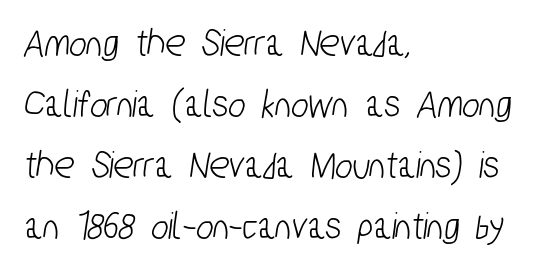
The image shows 41 px condensed sans-serif type; set left-aligned, normal line spacing (1.49x), normal letter spacing, not underlined; low stroke contrast and a medium x-height.
